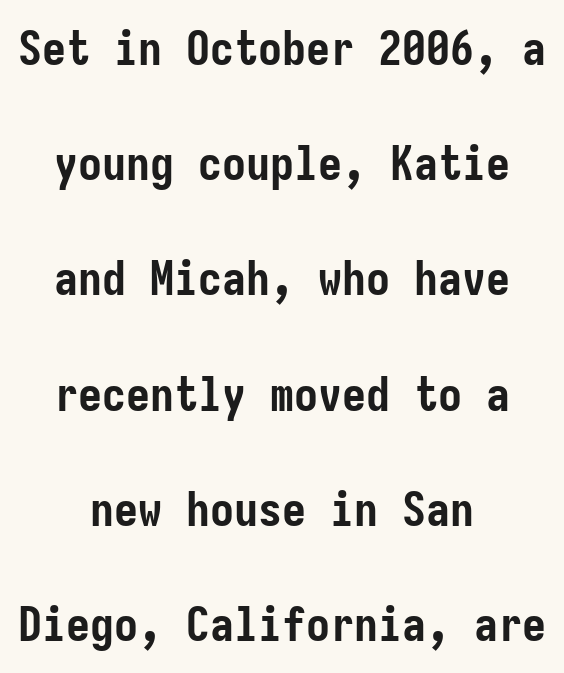
Q: Is the text bold? A: Yes.
Q: Is the text italic (slanted)? A: No, it is upright.
Q: Is the typeface a serif or a sans-serif typeface? A: Sans-serif.
Q: Is the text underlined? A: No.
Q: How is the paragraph aligned? A: Centered.
Q: Is the spacing between letters normal or unusually wide? A: Normal.
Q: Is the spacing between lines tight, normal or loose? A: Loose.
Q: Width (condensed, normal, or wide)? A: Condensed.
Q: Stroke contrast? A: Low.
Q: x-height? A: Medium.
